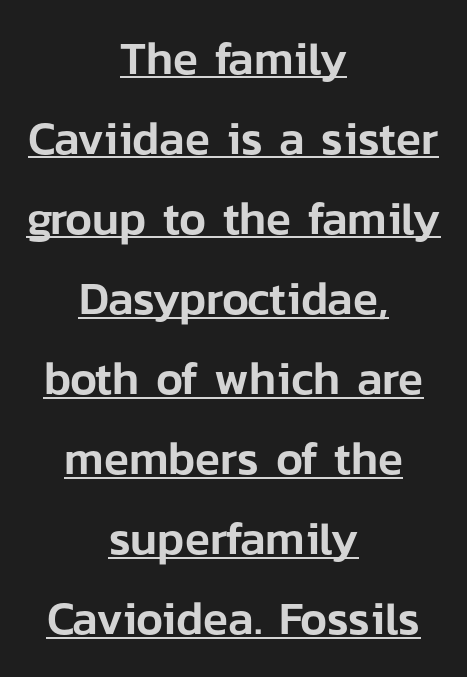
Q: Is the text italic (slanted)? A: No, it is upright.
Q: Is the typeface a serif or a sans-serif typeface? A: Sans-serif.
Q: Is the text underlined? A: Yes.
Q: How is the paragraph aligned? A: Centered.
Q: Is the spacing between letters normal or unusually wide? A: Normal.
Q: Width (condensed, normal, or wide)? A: Normal.
Q: Stroke contrast? A: Low.
Q: x-height? A: Medium.
Q: Monospaced? A: No.
